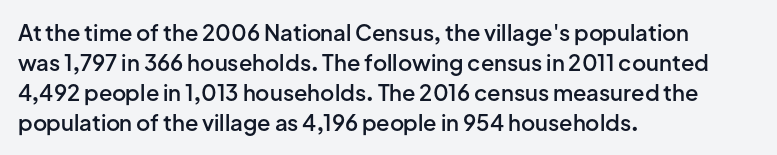
Q: Is the text bold? A: Semi-bold.
Q: Is the text italic (slanted)? A: No, it is upright.
Q: Is the text underlined? A: No.
Q: How is the paragraph aligned? A: Left-aligned.
Q: Is the spacing between letters normal or unusually wide? A: Normal.
Q: Is the spacing between lines tight, normal or loose? A: Normal.
